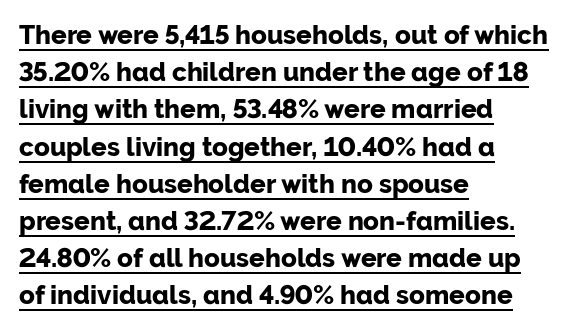
The image shows 26 px bold type, upright; set left-aligned, normal line spacing (1.43x), normal letter spacing, underlined.
